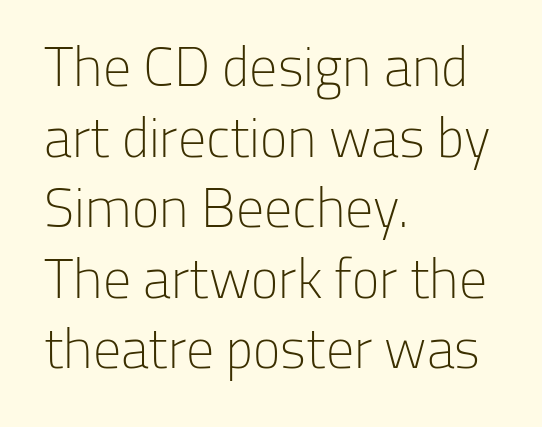
The image shows 56 px light sans-serif type, upright; set left-aligned, normal line spacing (1.26x), normal letter spacing, not underlined; low stroke contrast and a medium x-height.
